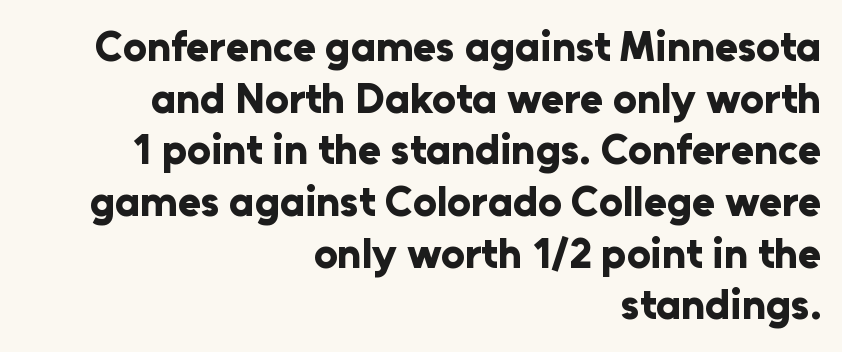
The image shows 42 px bold sans-serif type, upright; set right-aligned, line spacing 1.23x, normal letter spacing, not underlined; low stroke contrast and a medium x-height.
